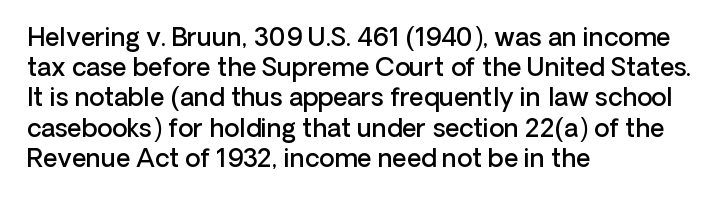
The image shows 25 px text type, upright; set left-aligned, line spacing 1.21x, normal letter spacing, not underlined.
